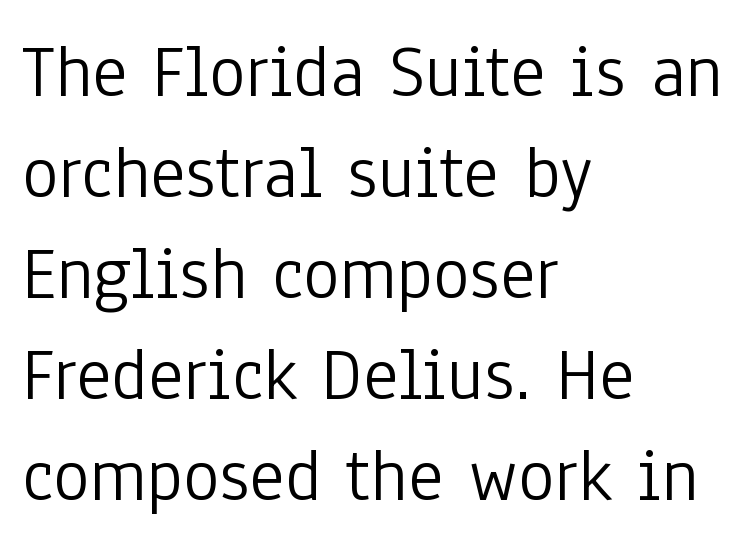
The image shows 76 px light, condensed sans-serif type, upright; set left-aligned, normal line spacing (1.33x), normal letter spacing, not underlined; low stroke contrast and a medium x-height.
